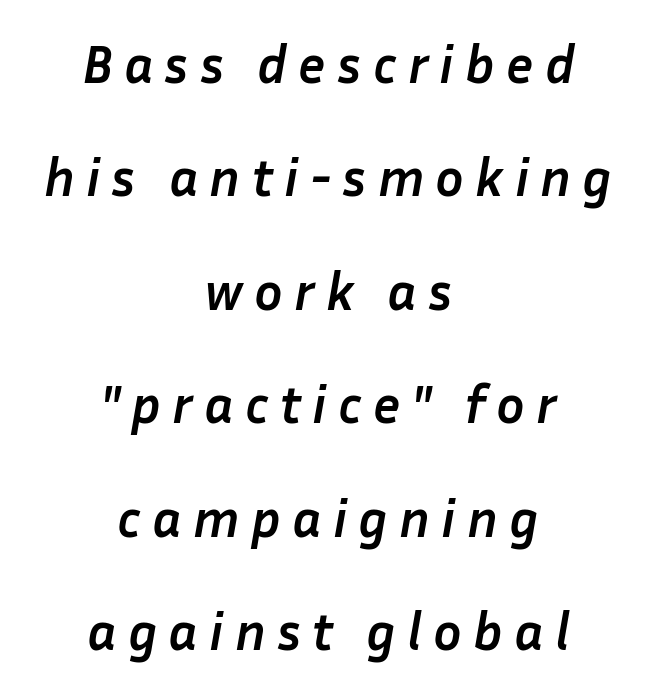
Q: Is the text bold? A: Yes.
Q: Is the text italic (slanted)? A: Yes, it leans right by about 10 degrees.
Q: Is the text underlined? A: No.
Q: How is the paragraph aligned? A: Centered.
Q: Is the spacing between letters normal or unusually wide? A: Unusually wide.
Q: Is the spacing between lines tight, normal or loose? A: Loose.
Q: Width (condensed, normal, or wide)? A: Normal.
Q: Stroke contrast? A: Low.
Q: x-height? A: Medium.
Q: Monospaced? A: No.
